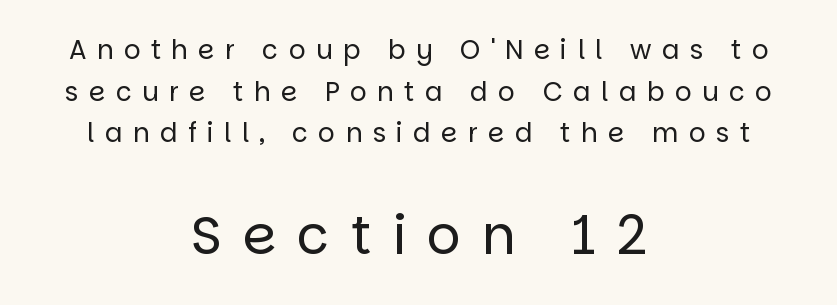
The compositor balanced each line on the midline. Italic? Not at all — the glyphs are vertical. You could not count columns in this text — the font is proportionally spaced. Weight: in the light-to-regular range. Check where the strokes stop: nothing finishes them off — pure sans.
